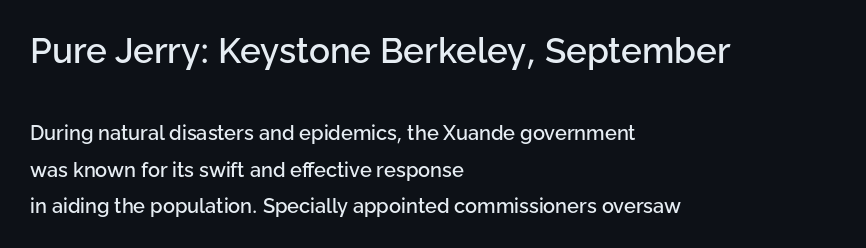
Q: Is the text italic (slanted)? A: No, it is upright.
Q: Is the typeface a serif or a sans-serif typeface? A: Sans-serif.
Q: Is the text underlined? A: No.
Q: How is the paragraph aligned? A: Left-aligned.
Q: Is the spacing between letters normal or unusually wide? A: Normal.
Q: Which block of text is set in a larger size, the first (top) or the second (bottom)? A: The first (top) one.
Q: Width (condensed, normal, or wide)? A: Normal.
Q: Stroke contrast? A: Low.
Q: x-height? A: Medium.
Q: Monospaced? A: No.
